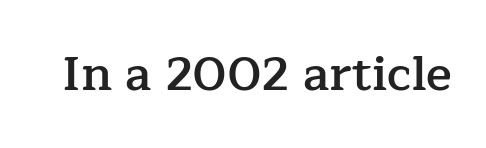
{"serif": "yes", "italic": "no", "bold": "semi", "weight": "semibold", "width": "normal", "stroke_contrast": "low", "x_height": "medium", "monospaced": "no", "underline": "no", "letter_spacing": "normal", "letter_spacing_em": 0.0, "glyph_px": 48}
